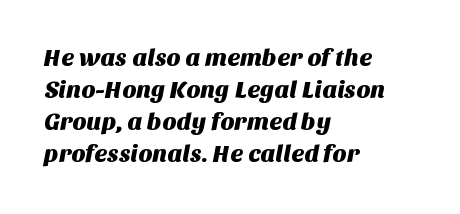
Q: Is the text underlined? A: No.
Q: How is the paragraph aligned? A: Left-aligned.
Q: Is the spacing between letters normal or unusually wide? A: Normal.
Q: Is the spacing between lines tight, normal or loose? A: Normal.
